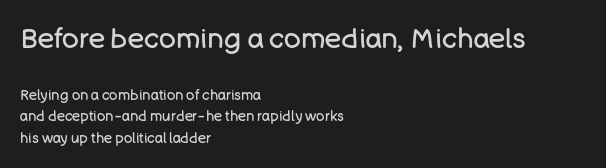
The image shows 28 px regular-weight sans-serif type, upright; set left-aligned, normal line spacing (1.55x), normal letter spacing, not underlined; the first (top) block is 2.0x larger; low stroke contrast and a large x-height.
